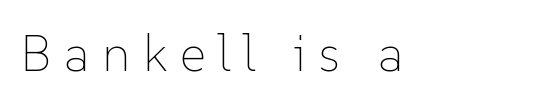
The image shows 51 px thin type, upright; set unusually wide letter spacing (+0.25 em), not underlined; low stroke contrast and a medium x-height.
